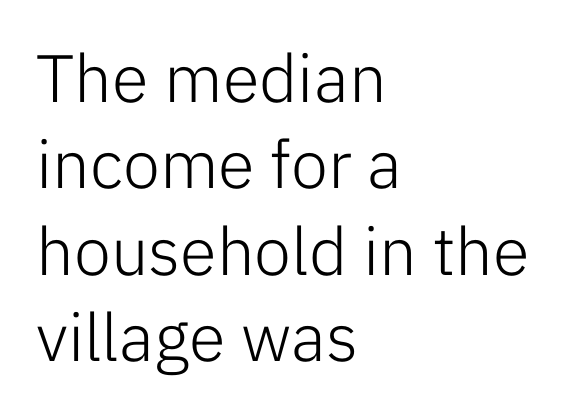
The image shows 67 px light sans-serif type, upright; set left-aligned, normal line spacing (1.29x), normal letter spacing, not underlined; low stroke contrast and a medium x-height.
